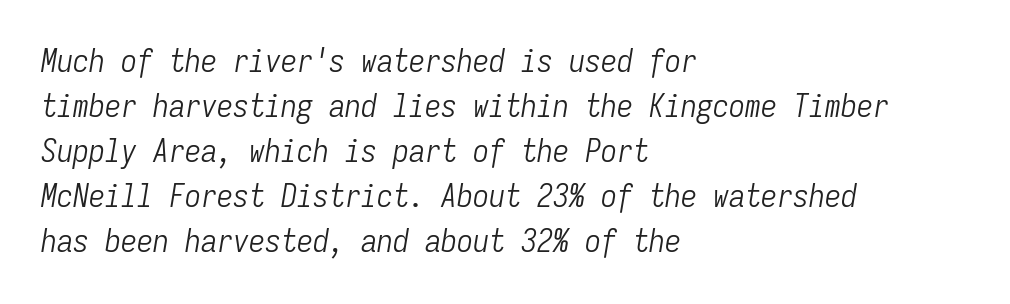
The image shows 32 px light, condensed type, italic (leaning right), monospaced; set left-aligned, normal line spacing (1.41x), normal letter spacing, not underlined; low stroke contrast and a medium x-height.
